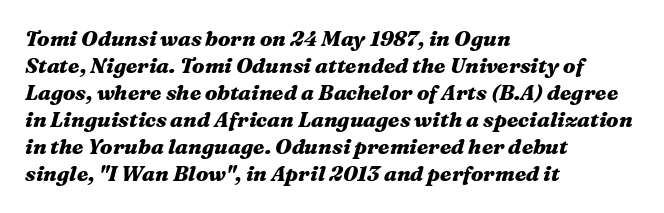
{"italic": "yes", "lean": "right", "slant_degrees": 16, "bold": "yes", "underline": "no", "align": "left", "line_spacing": "normal", "line_spacing_ratio": 1.29, "letter_spacing": "normal", "letter_spacing_em": 0.0, "glyph_px": 21}
